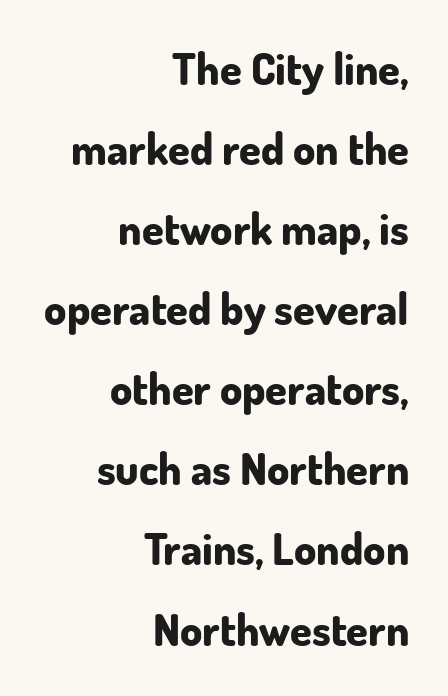
Q: Is the text bold? A: Yes.
Q: Is the text italic (slanted)? A: No, it is upright.
Q: Is the typeface a serif or a sans-serif typeface? A: Sans-serif.
Q: Is the text underlined? A: No.
Q: How is the paragraph aligned? A: Right-aligned.
Q: Is the spacing between letters normal or unusually wide? A: Normal.
Q: Width (condensed, normal, or wide)? A: Normal.
Q: Stroke contrast? A: Low.
Q: x-height? A: Small.
Q: Monospaced? A: No.
